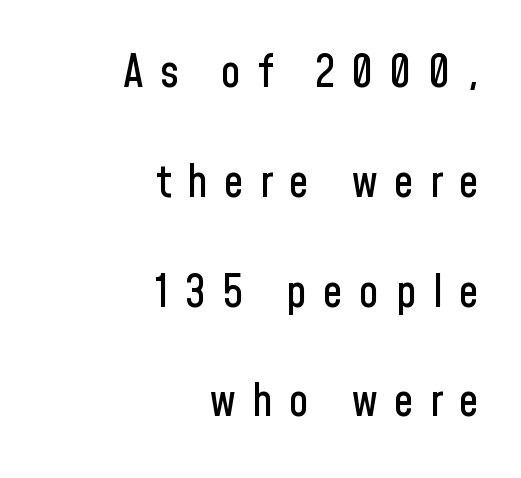
The image shows 45 px condensed sans-serif type, upright; set right-aligned, loose line spacing (2.44x), unusually wide letter spacing (+0.36 em), not underlined; low stroke contrast and a medium x-height.
